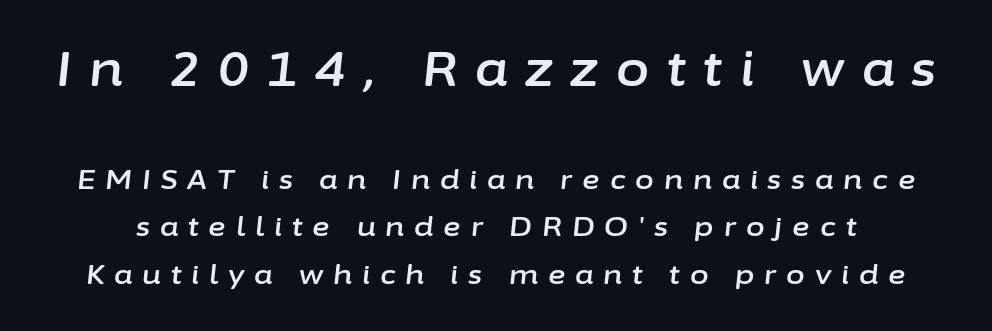
The image shows 48 px text type, italic (leaning right); set line spacing 1.76x, unusually wide letter spacing (+0.37 em), not underlined; the first (top) block is 1.78x larger; low stroke contrast and a medium x-height.
